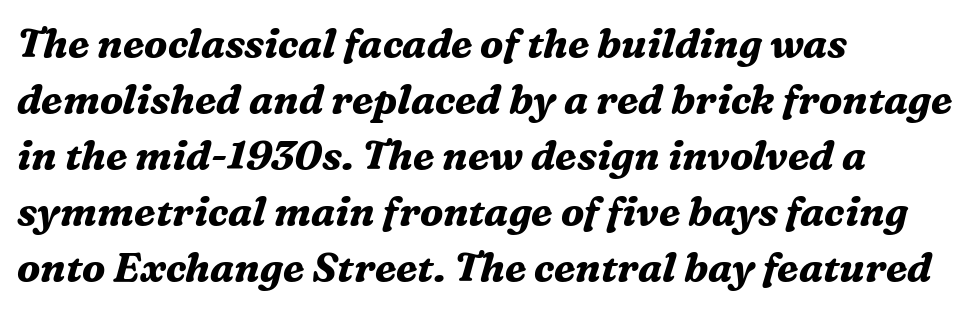
The image shows 40 px bold serif type, italic (leaning right); set left-aligned, normal line spacing (1.4x), normal letter spacing, not underlined; medium stroke contrast and a medium x-height.
